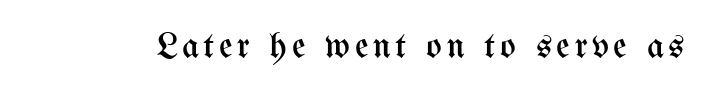
The image shows 37 px regular-weight, condensed type, upright; set not underlined; medium stroke contrast and a medium x-height.
